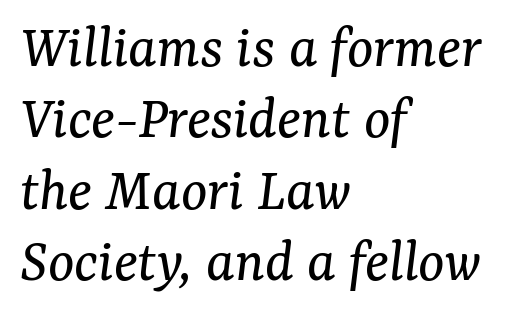
{"serif": "yes", "italic": "yes", "lean": "right", "slant_degrees": 7, "bold": "no", "weight": "regular", "width": "normal", "stroke_contrast": "medium", "x_height": "medium", "monospaced": "no", "underline": "no", "align": "left", "line_spacing": "tight", "line_spacing_ratio": 1.15, "letter_spacing": "normal", "letter_spacing_em": 0.0, "glyph_px": 62}
